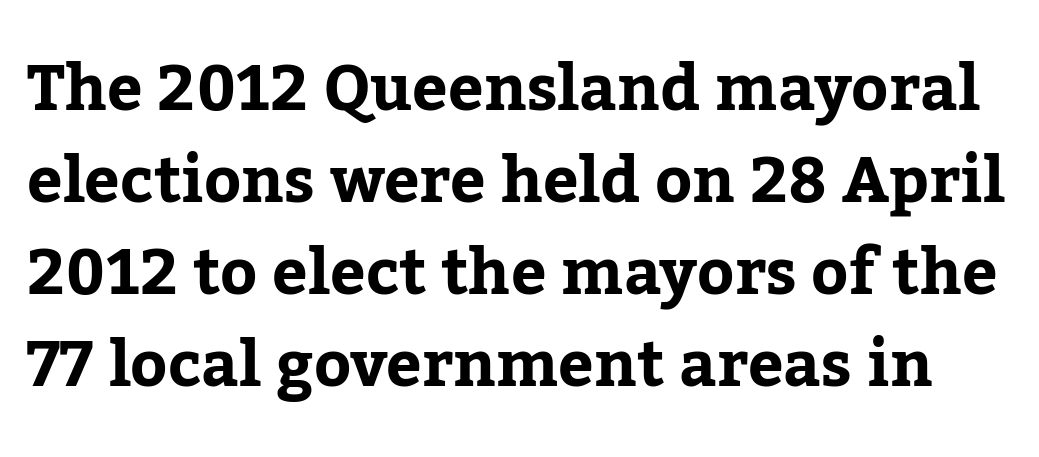
The image shows 63 px bold serif type, upright; set normal line spacing (1.46x), normal letter spacing, not underlined; low stroke contrast and a medium x-height.
